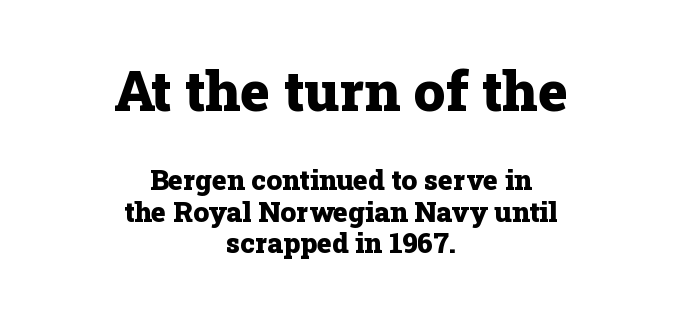
The image shows 56 px heavy serif type, upright; set centered, tight line spacing (1.13x), normal letter spacing, not underlined; the first (top) block is 2.0x larger; low stroke contrast and a medium x-height.
